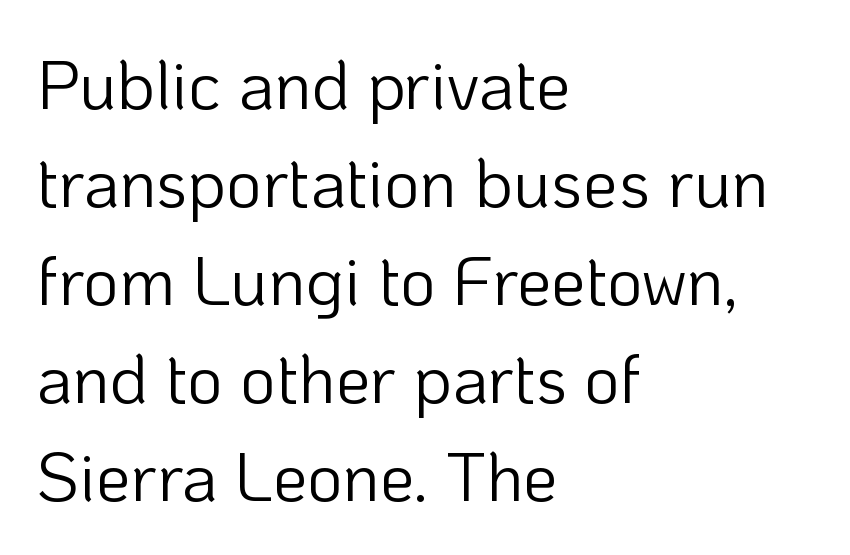
The image shows 69 px light sans-serif type, upright; set left-aligned, normal line spacing (1.42x), normal letter spacing, not underlined; low stroke contrast and a medium x-height.
